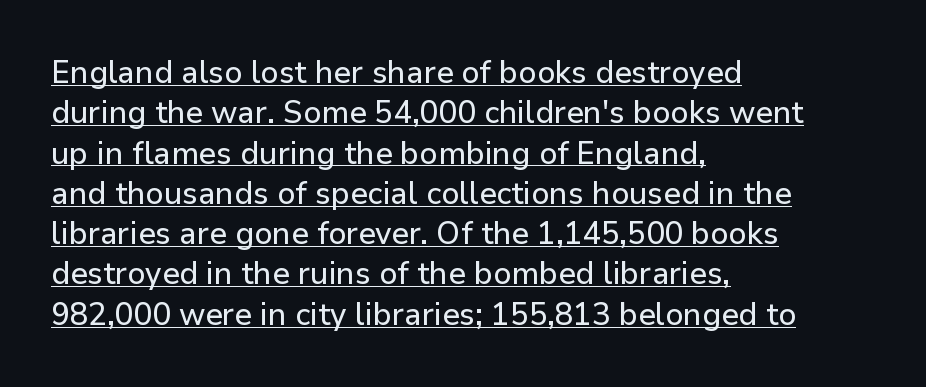
{"serif": "no", "italic": "no", "width": "normal", "stroke_contrast": "low", "x_height": "medium", "monospaced": "no", "underline": "yes", "align": "left", "line_spacing": "normal", "line_spacing_ratio": 1.3, "letter_spacing": "normal", "letter_spacing_em": 0.0, "glyph_px": 31}
